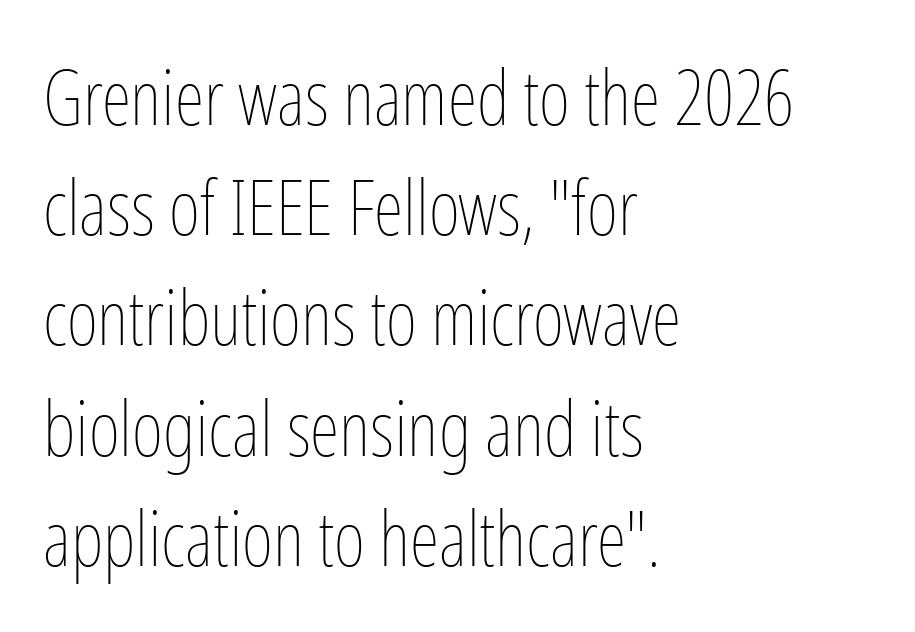
Lines of text with bare space underneath. Between one letter and the next there's only the usual sliver of space. Stems and bowls with no extra thickness — not bold. Visually the block forms a straight wall on the left and a jagged coastline on the right. This is the regular roman posture of the typeface. Spacing verdict: proportional, widths tailored to each character.
